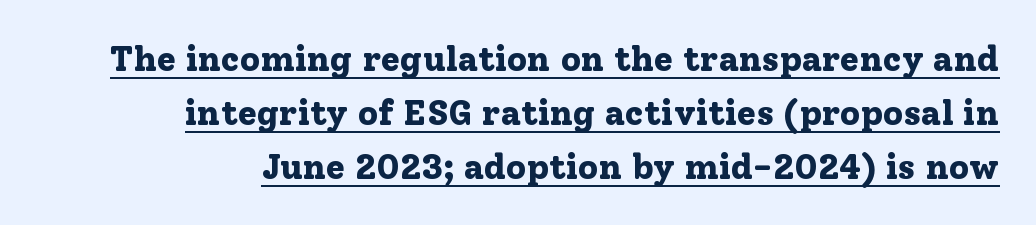
Q: Is the text bold? A: Yes.
Q: Is the text italic (slanted)? A: No, it is upright.
Q: Is the typeface a serif or a sans-serif typeface? A: Serif.
Q: Is the text underlined? A: Yes.
Q: How is the paragraph aligned? A: Right-aligned.
Q: Is the spacing between letters normal or unusually wide? A: Normal.
Q: Is the spacing between lines tight, normal or loose? A: Normal.
Q: Width (condensed, normal, or wide)? A: Normal.
Q: Stroke contrast? A: Low.
Q: x-height? A: Medium.
Q: Monospaced? A: No.
